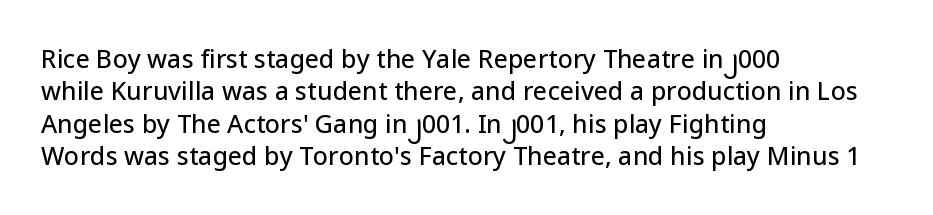
Is there much room between lines? A standard amount, neither cramped nor airy. The passage shown is not underscored anywhere. Visually the block forms a straight wall on the left and a jagged coastline on the right. The lettering holds an erect, upright posture throughout. This rendering leaves character spacing at its baseline value.
